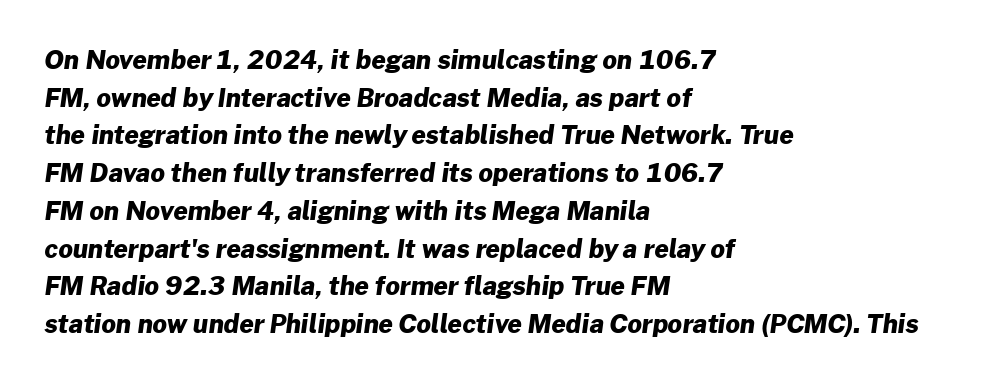
{"bold": "yes", "underline": "no", "align": "left", "line_spacing": "normal", "line_spacing_ratio": 1.51, "letter_spacing": "normal", "letter_spacing_em": 0.0, "glyph_px": 25}
